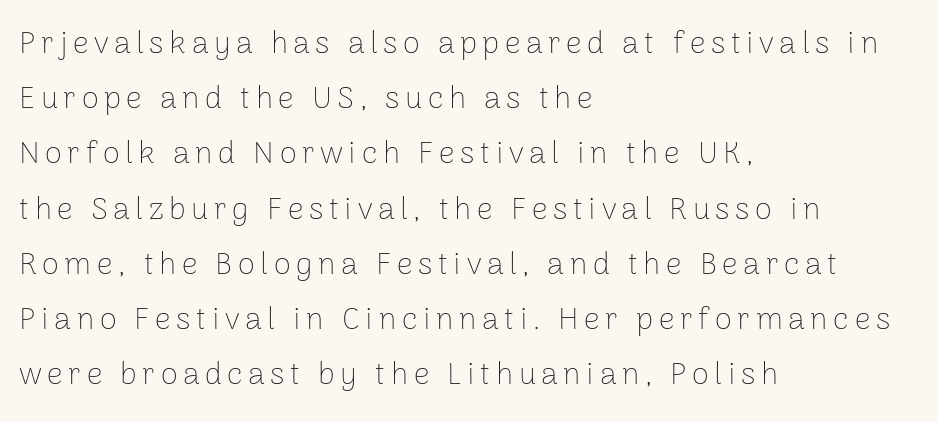
This sample has the flowing, uneven cadence of proportional lettering. The letters stand straight up with perfectly vertical stems. The typeface has the unassuming heft of standard copy or less. The glyphs in this specimen are sans serif. Reading down the block, your eye returns to a fixed left position each line.
